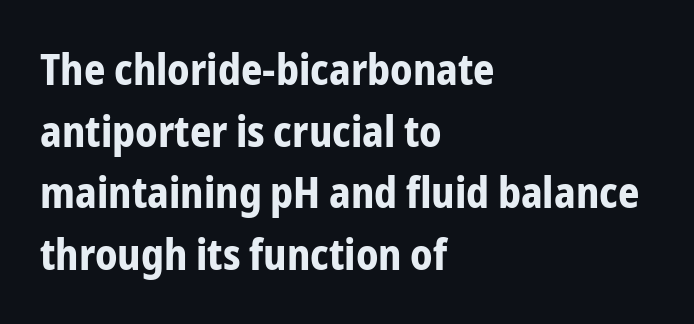
The image shows 42 px bold, condensed sans-serif type, upright; set left-aligned, normal line spacing (1.47x), normal letter spacing, not underlined; low stroke contrast and a medium x-height.
